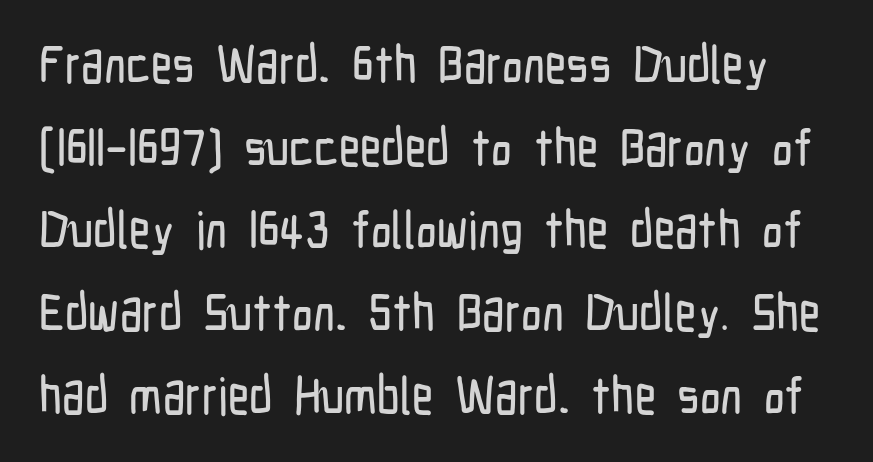
{"serif": "no", "italic": "no", "width": "condensed", "stroke_contrast": "low", "x_height": "medium", "monospaced": "no", "underline": "no", "line_spacing": "normal", "line_spacing_ratio": 1.59, "letter_spacing": "normal", "letter_spacing_em": 0.0, "glyph_px": 52}
